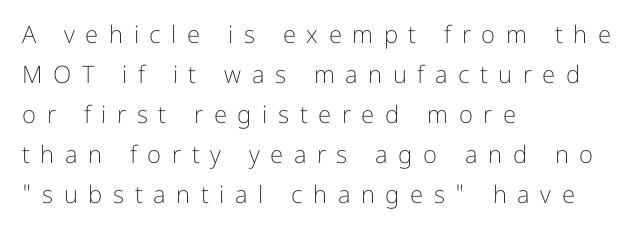
{"italic": "no", "bold": "no", "underline": "no", "align": "left", "line_spacing": "normal", "line_spacing_ratio": 1.67, "letter_spacing": "wide", "letter_spacing_em": 0.44, "glyph_px": 24}
